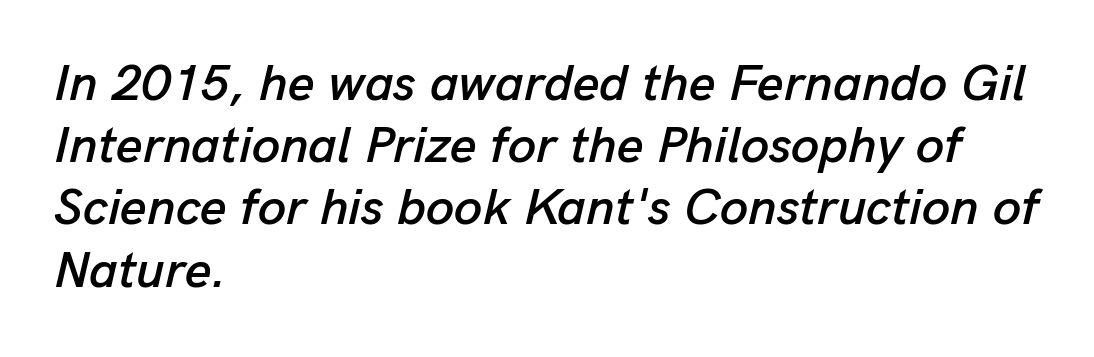
{"italic": "yes", "lean": "right", "slant_degrees": 13, "width": "normal", "stroke_contrast": "low", "x_height": "medium", "monospaced": "no", "underline": "no", "align": "left", "line_spacing_ratio": 1.22, "letter_spacing": "normal", "letter_spacing_em": 0.0, "glyph_px": 51}
